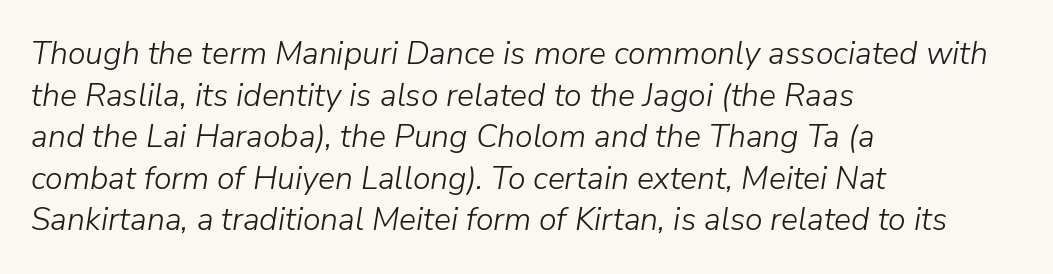
The image shows 32 px light type, italic (leaning right); set left-aligned, normal line spacing (1.3x), normal letter spacing, not underlined; low stroke contrast and a medium x-height.
